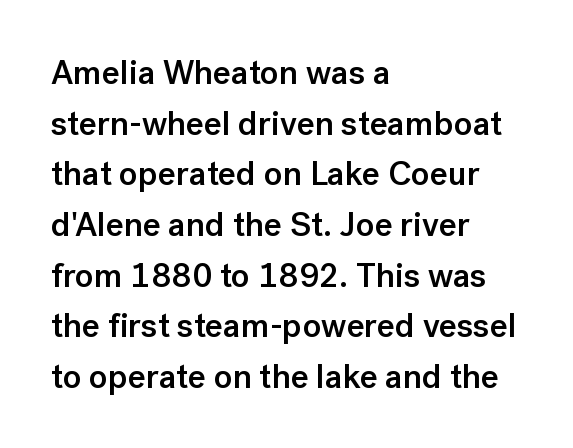
The image shows 34 px semibold sans-serif type, upright; set left-aligned, normal line spacing (1.49x), normal letter spacing, not underlined; low stroke contrast and a medium x-height.
